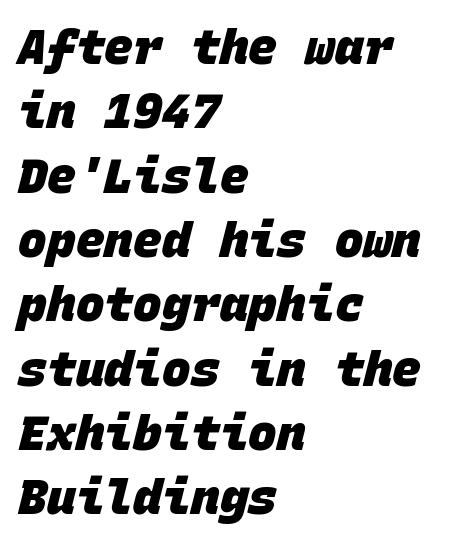
Strokes here are thick enough to call this a true bold. Stroke terminals: plain, sans-serif. The type is set solid horizontally, with unmodified tracking. A clean baseline with only descenders dipping below it.
